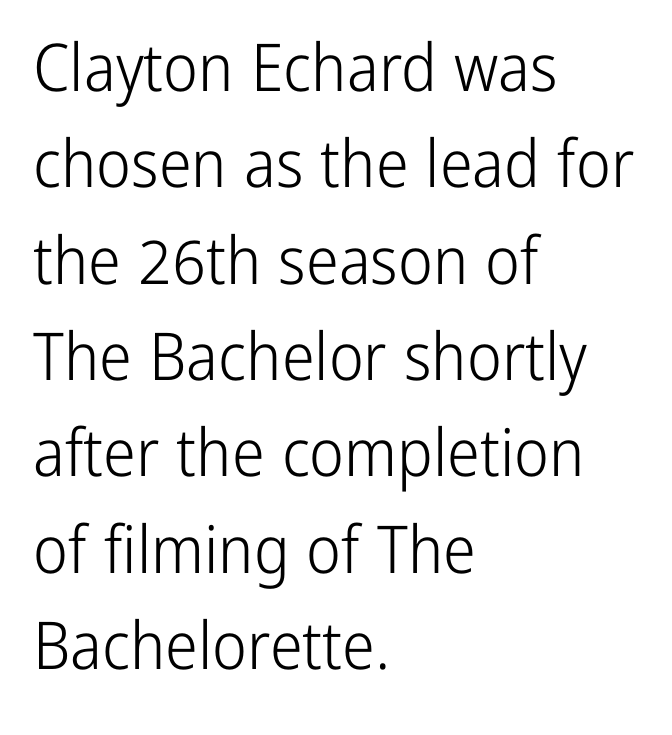
Q: Is the text bold? A: No.
Q: Is the text italic (slanted)? A: No, it is upright.
Q: Is the typeface a serif or a sans-serif typeface? A: Sans-serif.
Q: Is the text underlined? A: No.
Q: How is the paragraph aligned? A: Left-aligned.
Q: Is the spacing between letters normal or unusually wide? A: Normal.
Q: Is the spacing between lines tight, normal or loose? A: Normal.
Q: Width (condensed, normal, or wide)? A: Condensed.
Q: Stroke contrast? A: Low.
Q: x-height? A: Medium.
Q: Monospaced? A: No.
